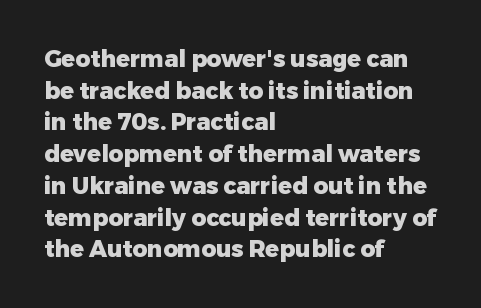
The lines are quadded left. Regular leading. Nothing unusual about the tracking: characters are spaced as the font intends. The font is running at its bold setting. Tall strokes in this sample are plumb rather than angled.
